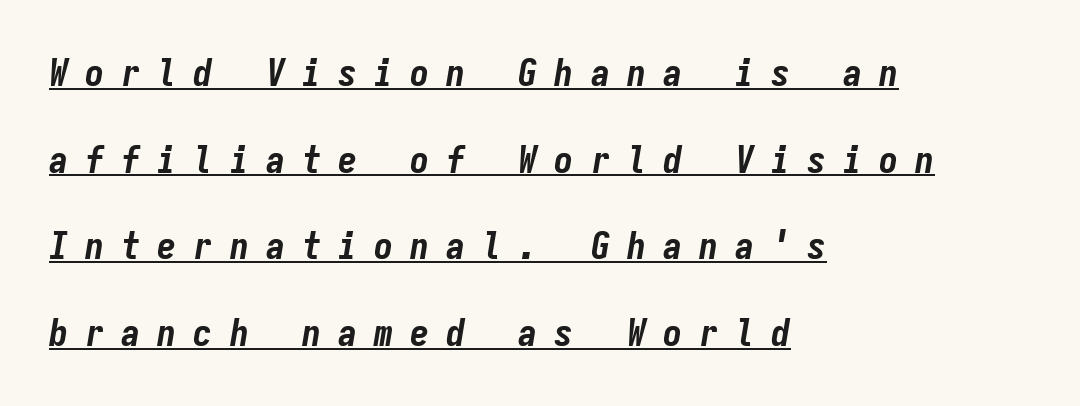
Is this a fixed-width face? Yes — each glyph sits in an identical cell. Regarding leading, the lines here are spaced well apart. The tracking reads as deliberately expanded to a designer's eye. This rendering uses left alignment, leaving the right contour irregular. These characters rest on top of a visible drawn line. Rendered with sloped, italic letterforms.
